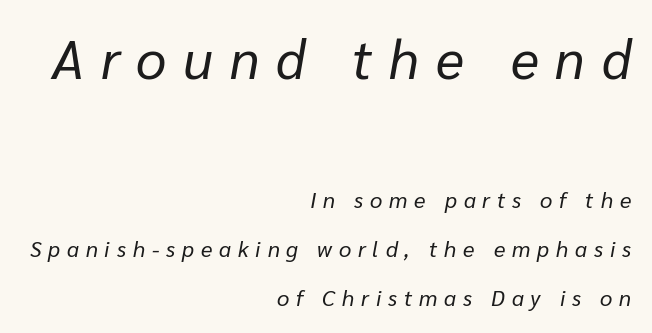
Q: Is the text bold? A: No.
Q: Is the text italic (slanted)? A: Yes, it leans right by about 10 degrees.
Q: Is the text underlined? A: No.
Q: How is the paragraph aligned? A: Right-aligned.
Q: Is the spacing between letters normal or unusually wide? A: Unusually wide.
Q: Is the spacing between lines tight, normal or loose? A: Loose.
Q: Which block of text is set in a larger size, the first (top) or the second (bottom)? A: The first (top) one.
Q: Width (condensed, normal, or wide)? A: Normal.
Q: Stroke contrast? A: Low.
Q: x-height? A: Medium.
Q: Monospaced? A: No.
